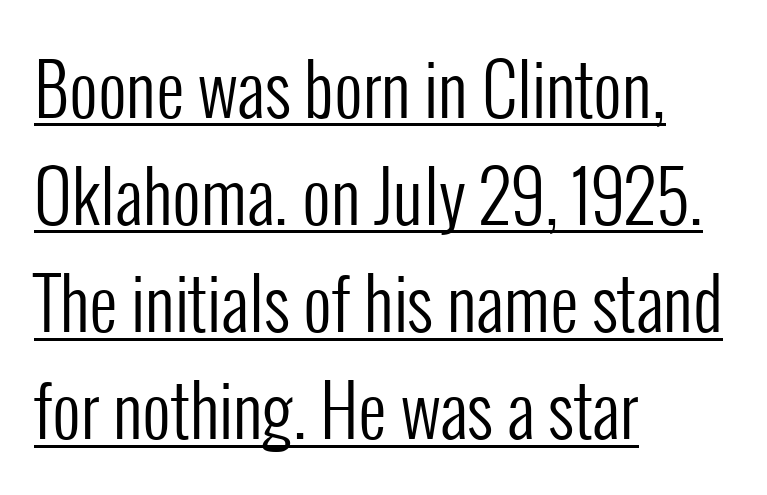
Q: Is the text bold? A: No.
Q: Is the text italic (slanted)? A: No, it is upright.
Q: Is the typeface a serif or a sans-serif typeface? A: Sans-serif.
Q: Is the text underlined? A: Yes.
Q: How is the paragraph aligned? A: Left-aligned.
Q: Is the spacing between letters normal or unusually wide? A: Normal.
Q: Is the spacing between lines tight, normal or loose? A: Normal.
Q: Width (condensed, normal, or wide)? A: Condensed.
Q: Stroke contrast? A: Low.
Q: x-height? A: Medium.
Q: Monospaced? A: No.
